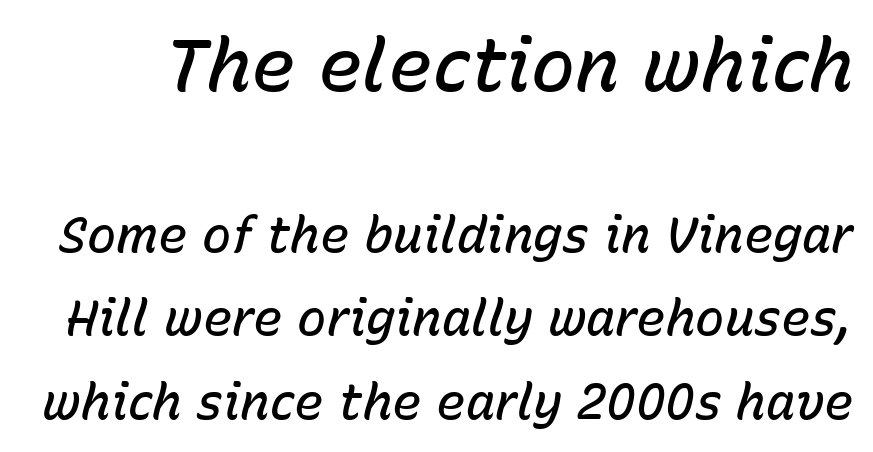
{"italic": "yes", "lean": "right", "slant_degrees": 15, "bold": "semi", "weight": "semibold", "width": "normal", "stroke_contrast": "low", "x_height": "medium", "monospaced": "no", "underline": "no", "line_spacing": "normal", "line_spacing_ratio": 1.7, "letter_spacing": "normal", "letter_spacing_em": 0.0, "larger_block": "first", "size_ratio": 1.51, "glyph_px": 74}
